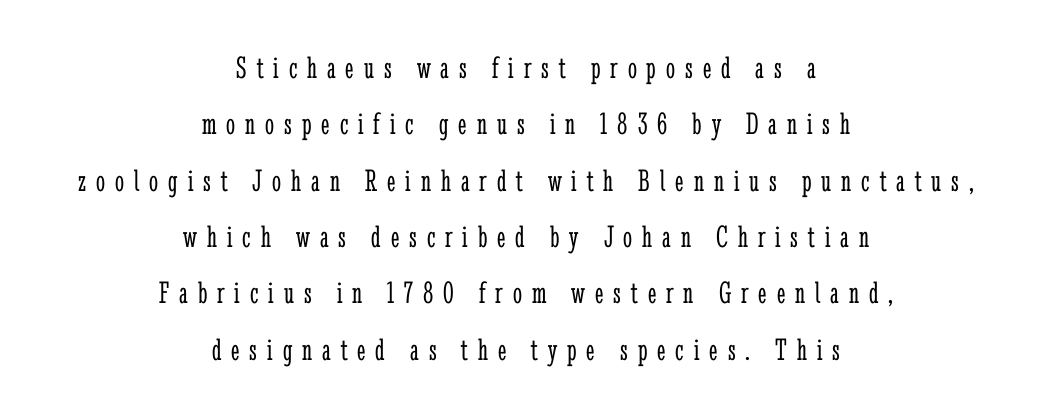
The image shows 32 px light, condensed serif type, upright; set centered, line spacing 1.76x, unusually wide letter spacing (+0.31 em), not underlined; low stroke contrast and a medium x-height.
